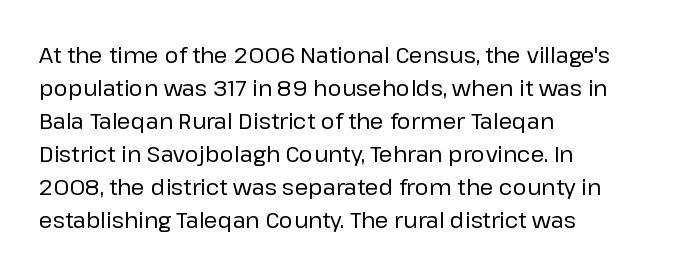
{"italic": "no", "bold": "no", "underline": "no", "align": "left", "line_spacing": "normal", "line_spacing_ratio": 1.5, "letter_spacing": "normal", "letter_spacing_em": 0.0, "glyph_px": 22}
